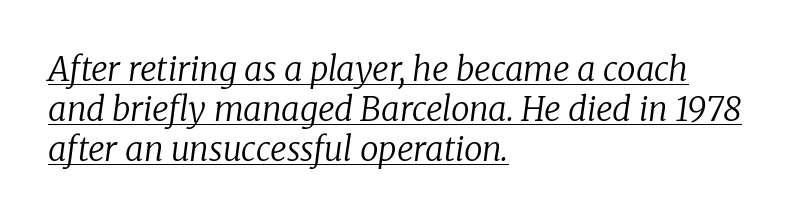
Quick note: italic. The lettering is marked with a stroke running underneath it. Are there feet on the stems? There are — it's a serif. Looks like regular typesetting: each glyph gets only the width it needs.
